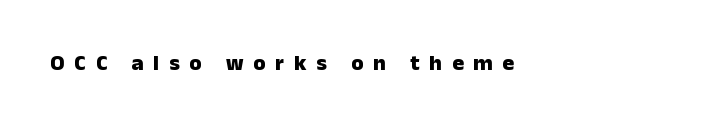
The strip under each line holds only bare page. A typesetter would mark this as roman, not italic. Each word looks stretched out because of the extra space between its letters. These words are printed bold, with thick strokes throughout.
